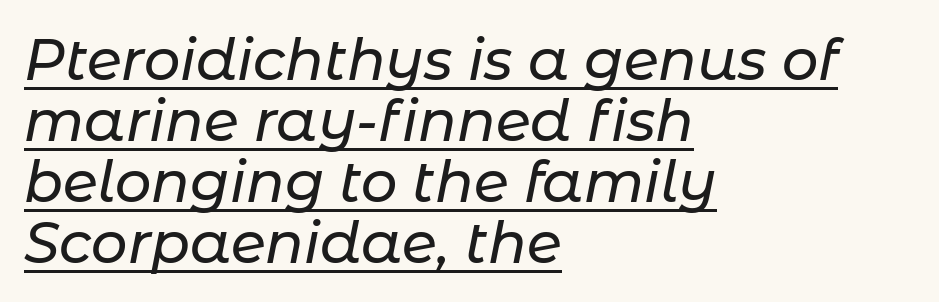
{"italic": "yes", "lean": "right", "slant_degrees": 11, "width": "normal", "stroke_contrast": "low", "x_height": "medium", "monospaced": "no", "underline": "yes", "align": "left", "line_spacing": "tight", "line_spacing_ratio": 1.07, "letter_spacing": "normal", "letter_spacing_em": 0.0, "glyph_px": 57}
